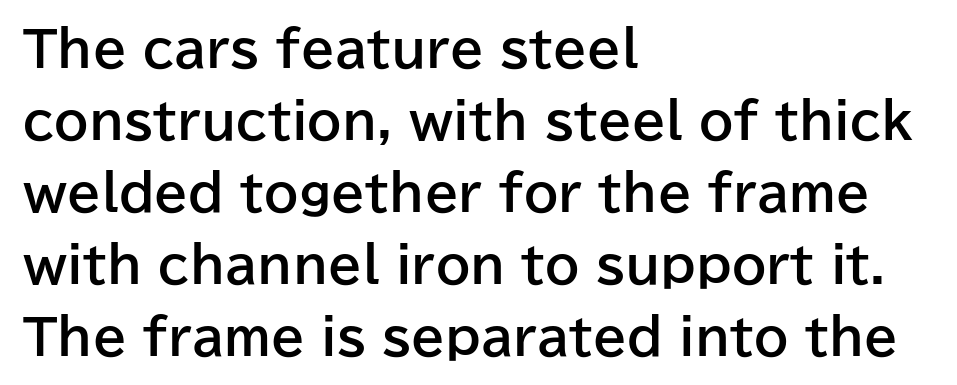
When letters stand straight like this, we call the style roman or upright. The rendering keeps characters at their native spacing. The space directly below the letters is spotless. A dark, heavy texture on the line: the type is bold. Note the varied advance widths — an 'i' is clearly narrower than an 'm'.
